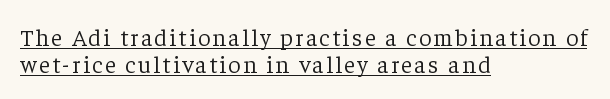
The image shows 24 px text type, upright; set left-aligned, tight line spacing (1.11x), underlined.
